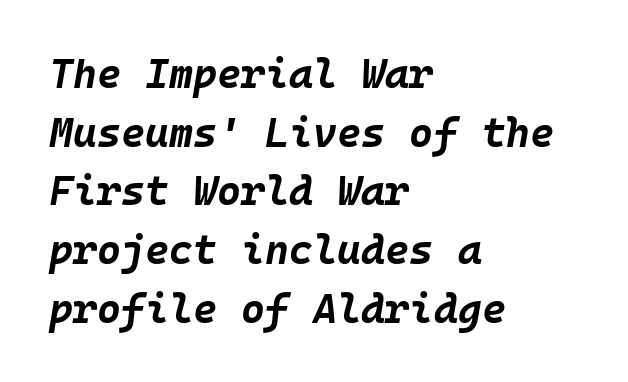
On the weight axis this lands at bold, roughly 700. Look at the tracking — it's just the regular setting, nothing added. The letters march in equal steps, a hallmark of fixed-pitch type. The area under the type is left untouched. A normal amount of white space separates one row of letters from the next.
